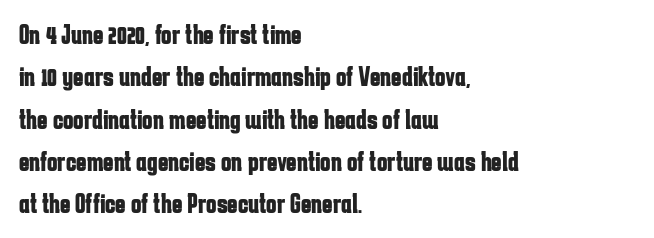
Q: Is the text bold? A: Yes.
Q: Is the text italic (slanted)? A: No, it is upright.
Q: Is the typeface a serif or a sans-serif typeface? A: Sans-serif.
Q: Is the text underlined? A: No.
Q: How is the paragraph aligned? A: Left-aligned.
Q: Is the spacing between letters normal or unusually wide? A: Normal.
Q: Is the spacing between lines tight, normal or loose? A: Normal.
Q: Width (condensed, normal, or wide)? A: Condensed.
Q: Stroke contrast? A: Low.
Q: x-height? A: Medium.
Q: Monospaced? A: No.
